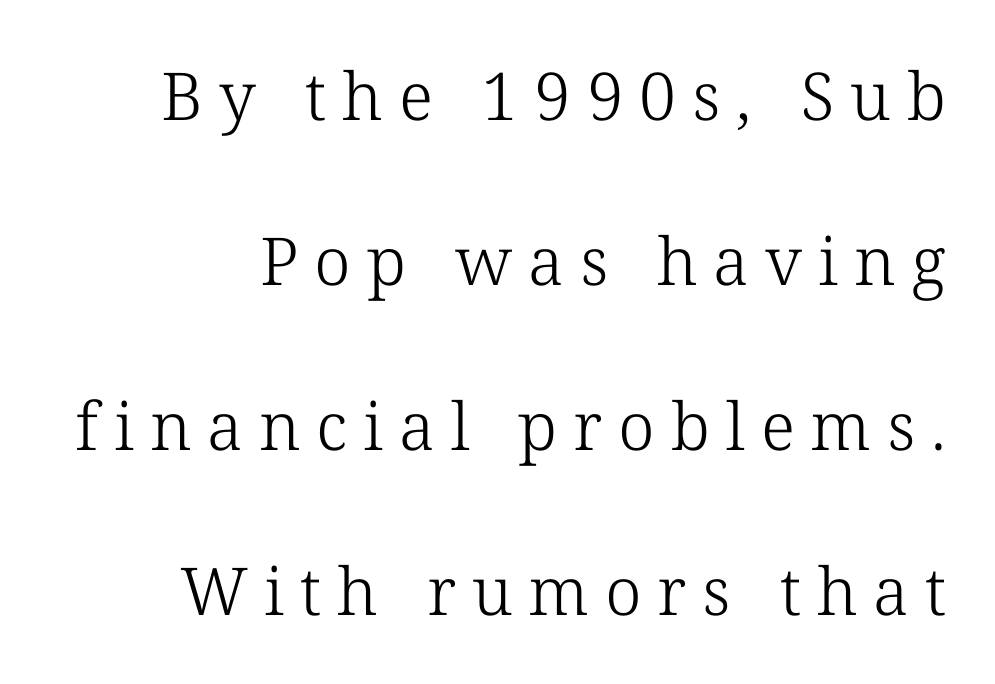
{"serif": "yes", "italic": "no", "bold": "no", "weight": "light", "width": "normal", "stroke_contrast": "low", "x_height": "medium", "monospaced": "no", "underline": "no", "line_spacing": "loose", "line_spacing_ratio": 2.5, "letter_spacing": "wide", "letter_spacing_em": 0.24, "glyph_px": 66}
